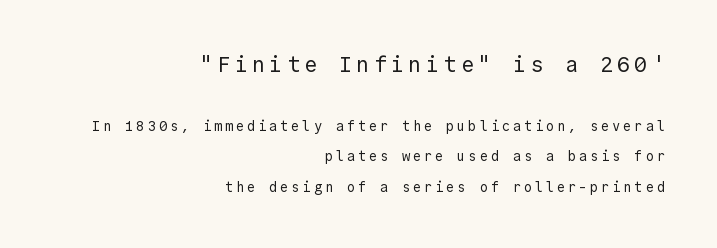
Q: Is the text bold? A: No.
Q: Is the text italic (slanted)? A: No, it is upright.
Q: Is the text underlined? A: No.
Q: How is the paragraph aligned? A: Right-aligned.
Q: Is the spacing between lines tight, normal or loose? A: Loose.
Q: Which block of text is set in a larger size, the first (top) or the second (bottom)? A: The first (top) one.
